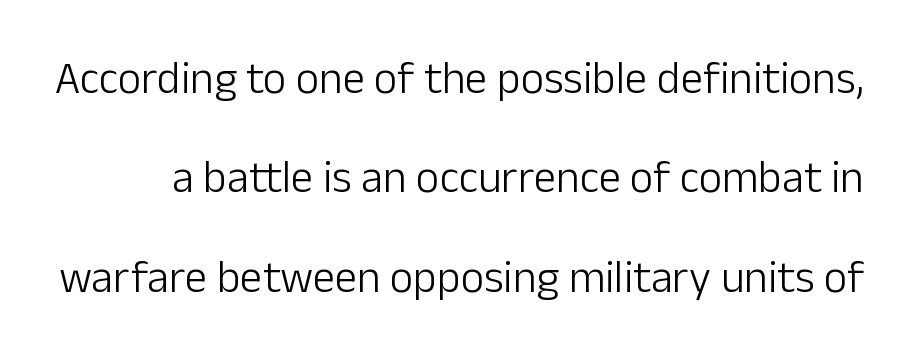
The image shows 45 px light sans-serif type, upright; set loose line spacing (2.21x), normal letter spacing, not underlined; low stroke contrast and a medium x-height.
